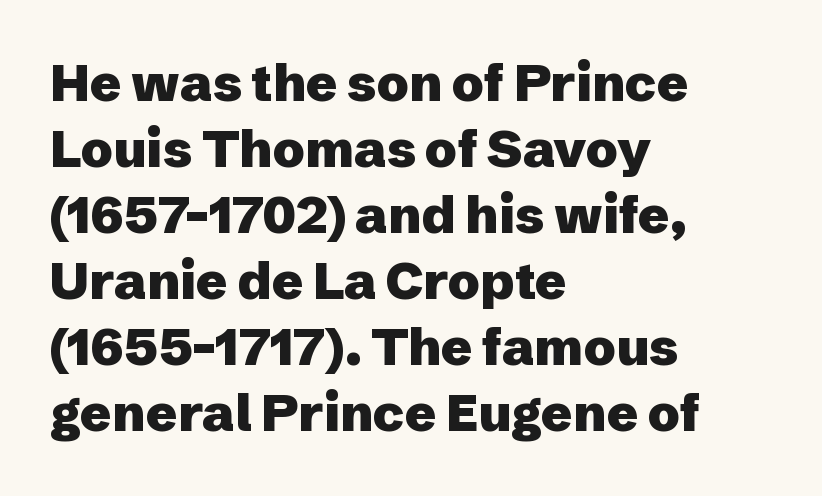
{"serif": "no", "italic": "no", "bold": "yes", "weight": "heavy", "width": "normal", "stroke_contrast": "low", "x_height": "medium", "monospaced": "no", "underline": "no", "align": "left", "line_spacing": "normal", "line_spacing_ratio": 1.27, "letter_spacing": "normal", "letter_spacing_em": 0.0, "glyph_px": 52}
